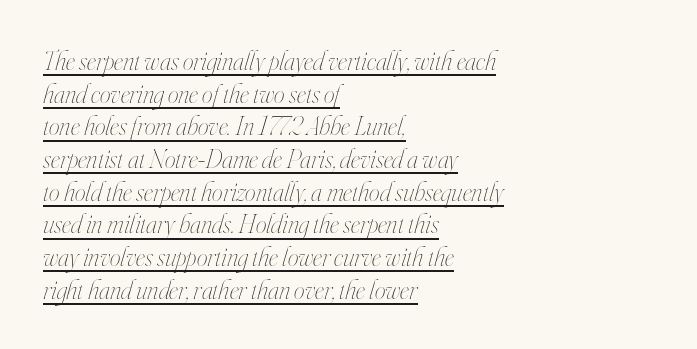
Q: Is the text bold? A: No.
Q: Is the text italic (slanted)? A: Yes, it leans right by about 16 degrees.
Q: Is the text underlined? A: Yes.
Q: How is the paragraph aligned? A: Left-aligned.
Q: Is the spacing between letters normal or unusually wide? A: Normal.
